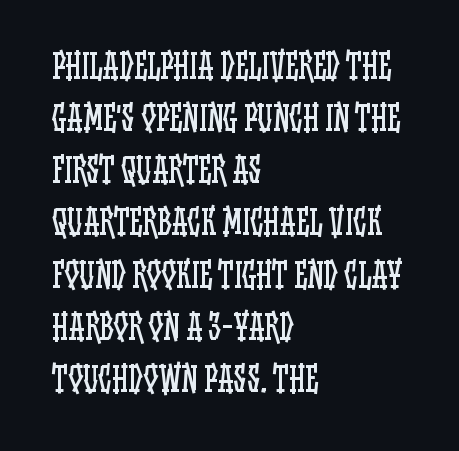
Q: Is the text bold? A: No.
Q: Is the text italic (slanted)? A: No, it is upright.
Q: Is the text underlined? A: No.
Q: How is the paragraph aligned? A: Left-aligned.
Q: Is the spacing between letters normal or unusually wide? A: Normal.
Q: Is the spacing between lines tight, normal or loose? A: Normal.
Q: Width (condensed, normal, or wide)? A: Condensed.
Q: Stroke contrast? A: Low.
Q: x-height? A: Large.
Q: Monospaced? A: No.
